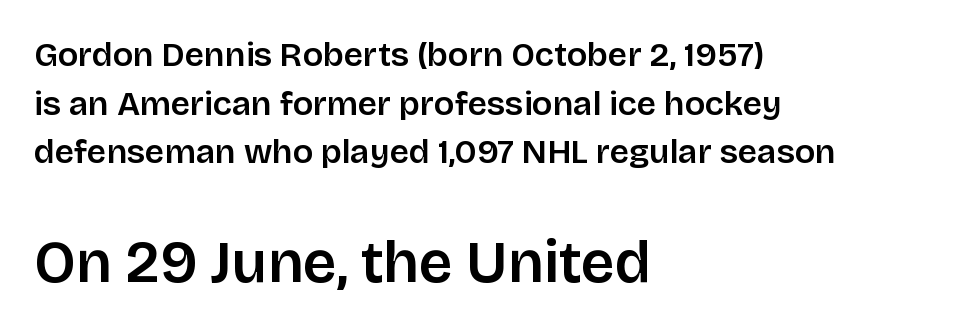
{"serif": "no", "italic": "no", "bold": "semi", "weight": "semibold", "width": "normal", "stroke_contrast": "low", "x_height": "large", "monospaced": "no", "underline": "no", "align": "left", "line_spacing": "normal", "line_spacing_ratio": 1.43, "letter_spacing": "normal", "letter_spacing_em": 0.0, "larger_block": "second", "size_ratio": 1.74, "glyph_px": 59}
